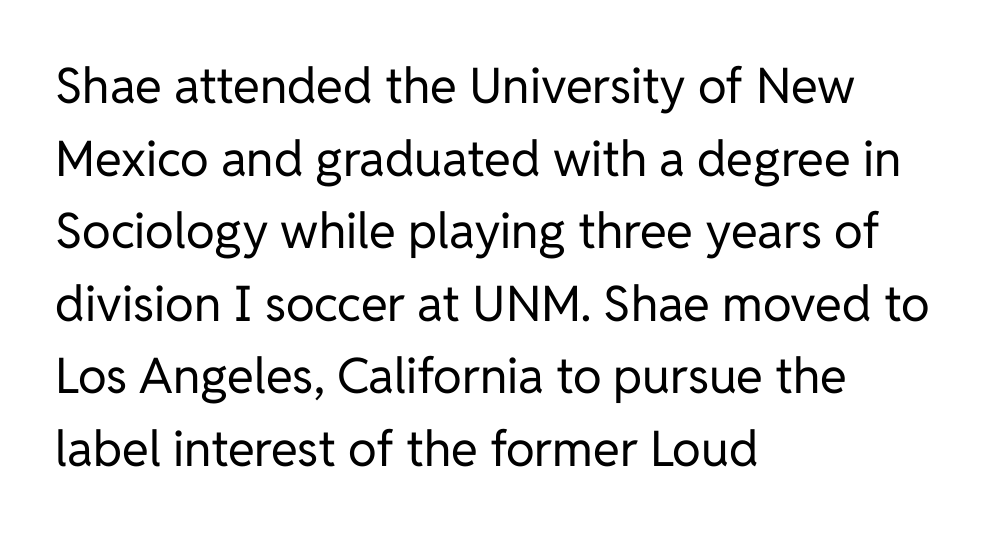
Q: Is the text bold? A: No.
Q: Is the text italic (slanted)? A: No, it is upright.
Q: Is the typeface a serif or a sans-serif typeface? A: Sans-serif.
Q: Is the text underlined? A: No.
Q: How is the paragraph aligned? A: Left-aligned.
Q: Is the spacing between letters normal or unusually wide? A: Normal.
Q: Is the spacing between lines tight, normal or loose? A: Normal.
Q: Width (condensed, normal, or wide)? A: Normal.
Q: Stroke contrast? A: Low.
Q: x-height? A: Medium.
Q: Monospaced? A: No.
